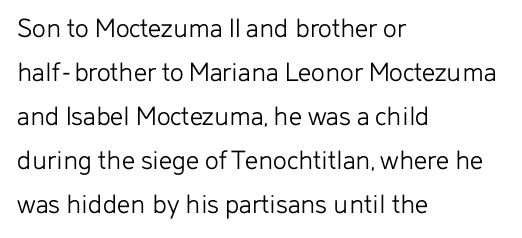
{"serif": "no", "italic": "no", "bold": "no", "weight": "light", "width": "normal", "stroke_contrast": "low", "x_height": "medium", "monospaced": "no", "underline": "no", "align": "left", "line_spacing": "normal", "line_spacing_ratio": 1.52, "letter_spacing": "normal", "letter_spacing_em": 0.0, "glyph_px": 29}
